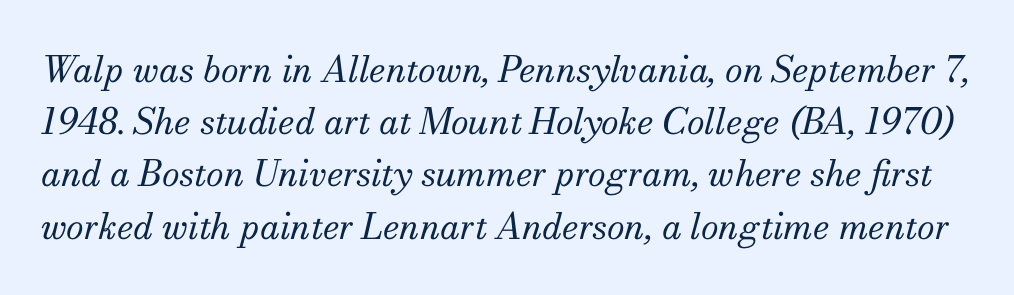
{"serif": "yes", "italic": "yes", "lean": "right", "slant_degrees": 13, "bold": "no", "weight": "regular", "width": "normal", "stroke_contrast": "medium", "x_height": "small", "monospaced": "no", "underline": "no", "line_spacing": "normal", "line_spacing_ratio": 1.45, "letter_spacing": "normal", "letter_spacing_em": 0.0, "glyph_px": 36}
